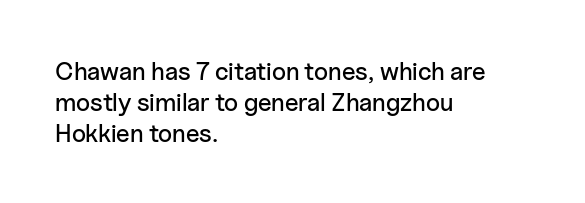
The image shows 25 px text type, upright; set left-aligned, line spacing 1.24x, normal letter spacing, not underlined.
